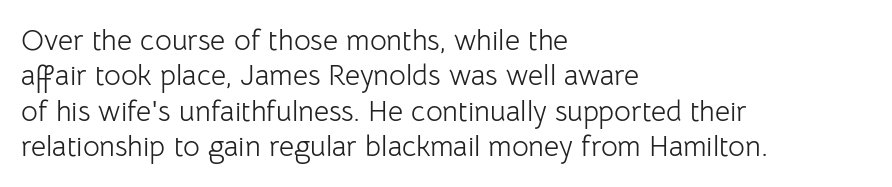
Q: Is the text bold? A: No.
Q: Is the text italic (slanted)? A: No, it is upright.
Q: Is the typeface a serif or a sans-serif typeface? A: Sans-serif.
Q: Is the text underlined? A: No.
Q: How is the paragraph aligned? A: Left-aligned.
Q: Is the spacing between letters normal or unusually wide? A: Normal.
Q: Width (condensed, normal, or wide)? A: Normal.
Q: Stroke contrast? A: Low.
Q: x-height? A: Medium.
Q: Monospaced? A: No.
